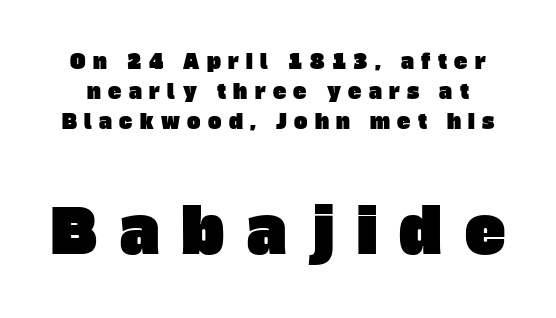
Size hierarchy here favors the trailing block over the leading one. Does extra space separate the letters? Yes, quite a lot of it. Underlining? Definitely not there. In terms of letterform style, serifs are entirely absent. The space between consecutive lines is moderate.
